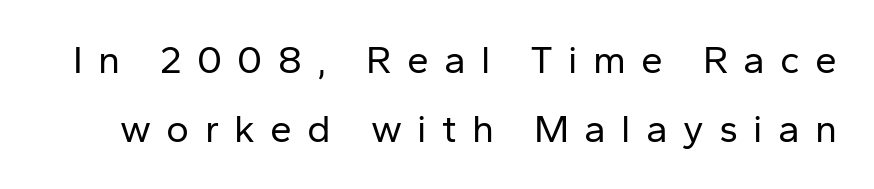
The image shows 39 px regular-weight sans-serif type, upright; set line spacing 1.76x, unusually wide letter spacing (+0.39 em), not underlined; low stroke contrast and a medium x-height.
